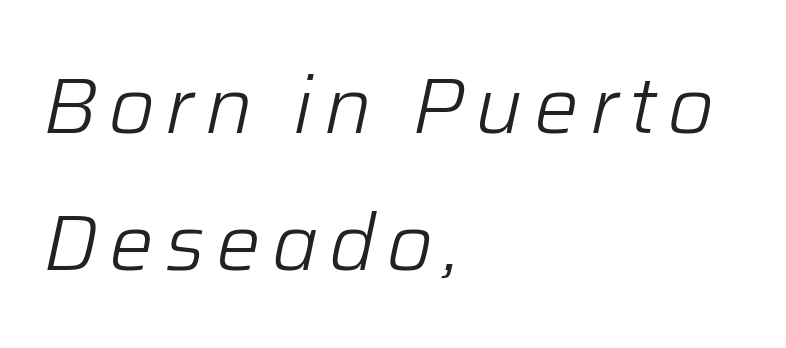
{"italic": "yes", "lean": "right", "slant_degrees": 12, "bold": "no", "weight": "light", "width": "normal", "stroke_contrast": "low", "x_height": "medium", "monospaced": "no", "underline": "no", "align": "left", "line_spacing_ratio": 1.73, "glyph_px": 79}
